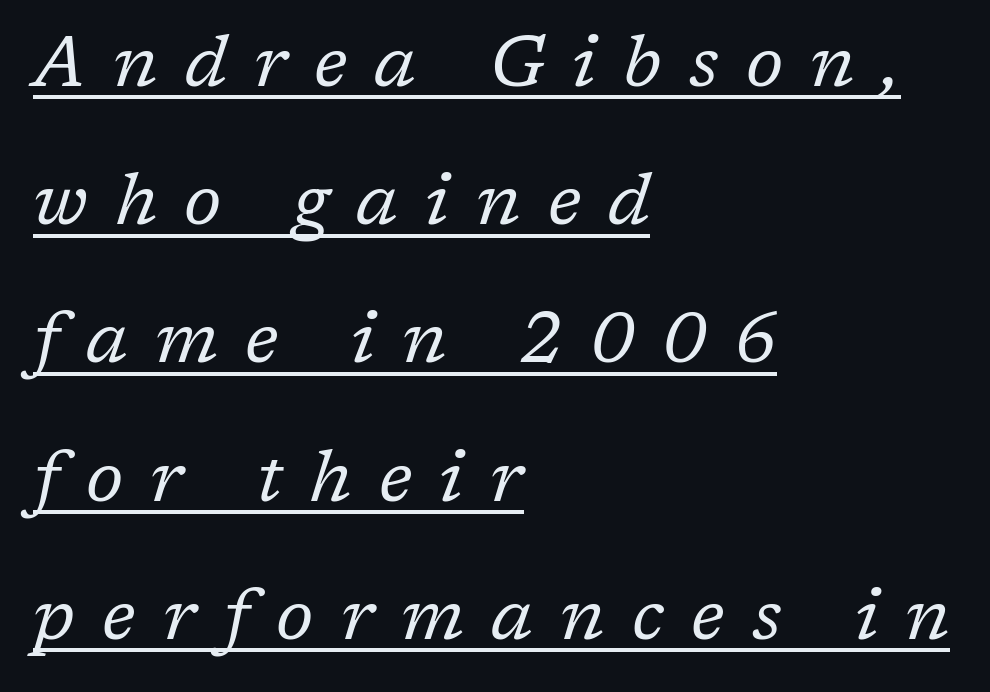
The image shows 72 px regular-weight serif type, italic (leaning right); set left-aligned, loose line spacing (1.92x), unusually wide letter spacing (+0.38 em), underlined; low stroke contrast and a medium x-height.
